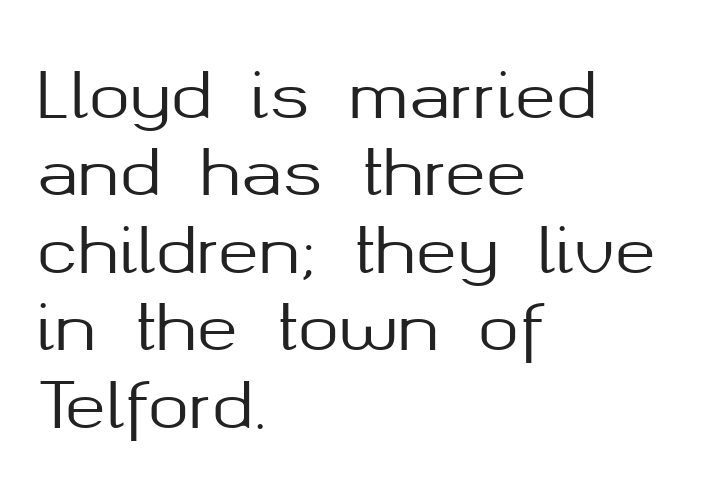
The image shows 62 px sans-serif type, upright; set left-aligned, normal line spacing (1.25x), normal letter spacing, not underlined; medium stroke contrast and a medium x-height.
